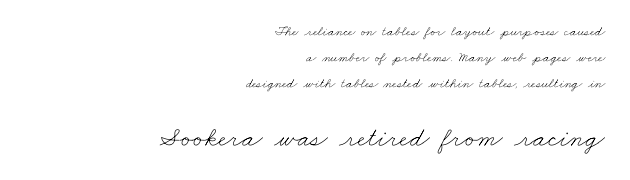
The image shows 28 px thin, wide type; set right-aligned, line spacing 1.87x, normal letter spacing, not underlined; the second (bottom) block is 2.0x larger; low stroke contrast and a small x-height.
